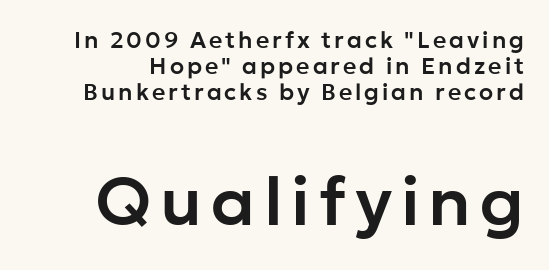
{"serif": "no", "italic": "no", "width": "normal", "stroke_contrast": "low", "x_height": "medium", "monospaced": "no", "underline": "no", "line_spacing": "tight", "line_spacing_ratio": 1.14, "larger_block": "second", "size_ratio": 2.96, "glyph_px": 68}
